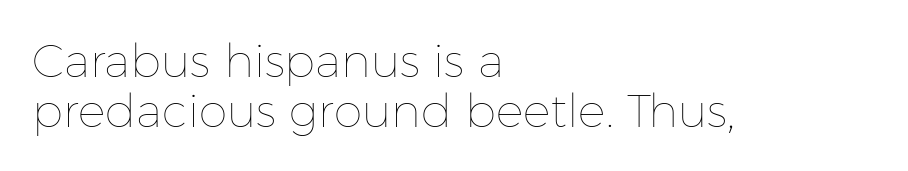
Q: Is the text bold? A: No.
Q: Is the text italic (slanted)? A: No, it is upright.
Q: Is the text underlined? A: No.
Q: How is the paragraph aligned? A: Left-aligned.
Q: Is the spacing between letters normal or unusually wide? A: Normal.
Q: Is the spacing between lines tight, normal or loose? A: Tight.
Q: Width (condensed, normal, or wide)? A: Normal.
Q: Stroke contrast? A: Low.
Q: x-height? A: Medium.
Q: Monospaced? A: No.
